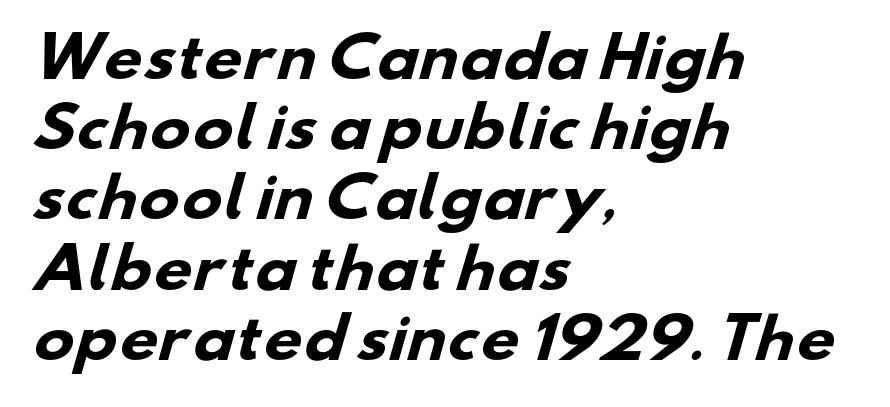
The font family rendered here belongs to the sans-serif group. This rendering uses left alignment, leaving the right contour irregular. Note the varied advance widths — an 'i' is clearly narrower than an 'm'. Heavy, bold letterforms. Regarding leading, the lines here are spaced in the standard way. Nobody drew a line under any word here.
